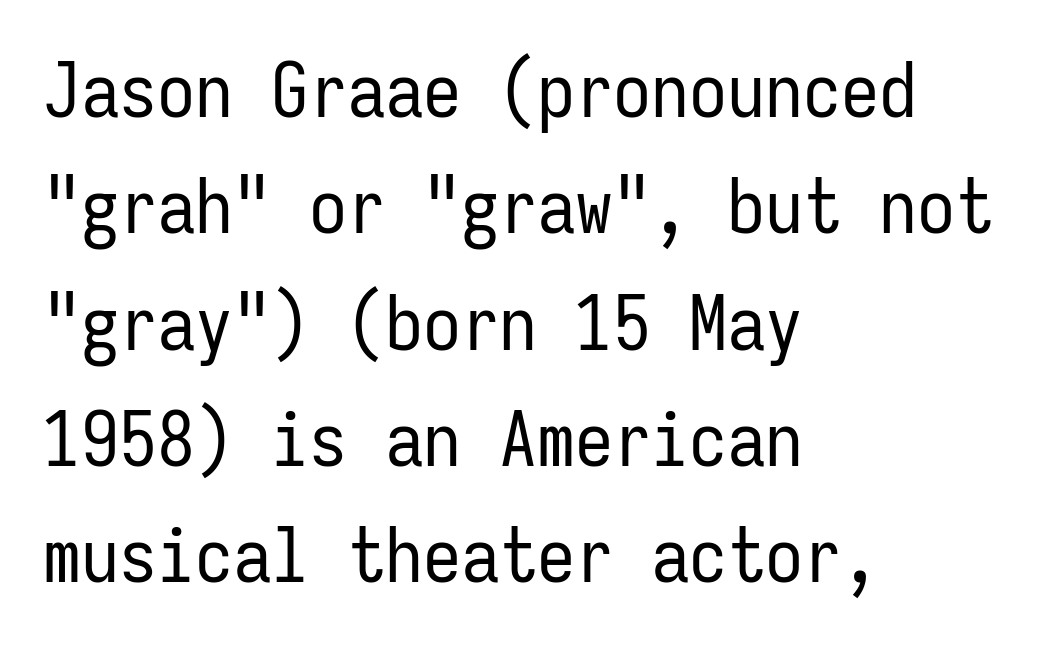
Q: Is the text bold? A: No.
Q: Is the text italic (slanted)? A: No, it is upright.
Q: Is the typeface a serif or a sans-serif typeface? A: Sans-serif.
Q: Is the text underlined? A: No.
Q: How is the paragraph aligned? A: Left-aligned.
Q: Is the spacing between letters normal or unusually wide? A: Normal.
Q: Is the spacing between lines tight, normal or loose? A: Normal.
Q: Width (condensed, normal, or wide)? A: Condensed.
Q: Stroke contrast? A: Low.
Q: x-height? A: Medium.
Q: Monospaced? A: Yes.
